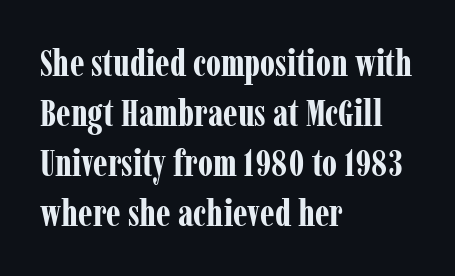
Ascenders rise straight up at ninety degrees. This rendering leaves character spacing at its baseline value. Varying glyph widths throughout — classic text-font behaviour. Type style note: has serifs. One glance says typical: line gaps are just what's usual. Short and long lines alike share a common starting point at left.
